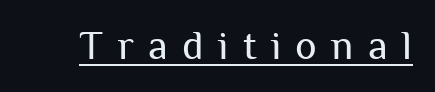
Q: Is the text bold? A: No.
Q: Is the text italic (slanted)? A: No, it is upright.
Q: Is the typeface a serif or a sans-serif typeface? A: Sans-serif.
Q: Is the text underlined? A: Yes.
Q: Is the spacing between letters normal or unusually wide? A: Unusually wide.
Q: Width (condensed, normal, or wide)? A: Normal.
Q: Stroke contrast? A: Medium.
Q: x-height? A: Medium.
Q: Monospaced? A: No.
